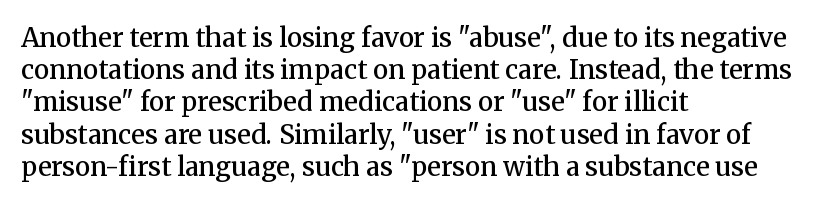
Italic? Not at all — the glyphs are vertical. The space beneath each line is pristine and unruled. Stems and bowls a touch heavier than normal — semibold. The paragraph shown leans on its left margin.
